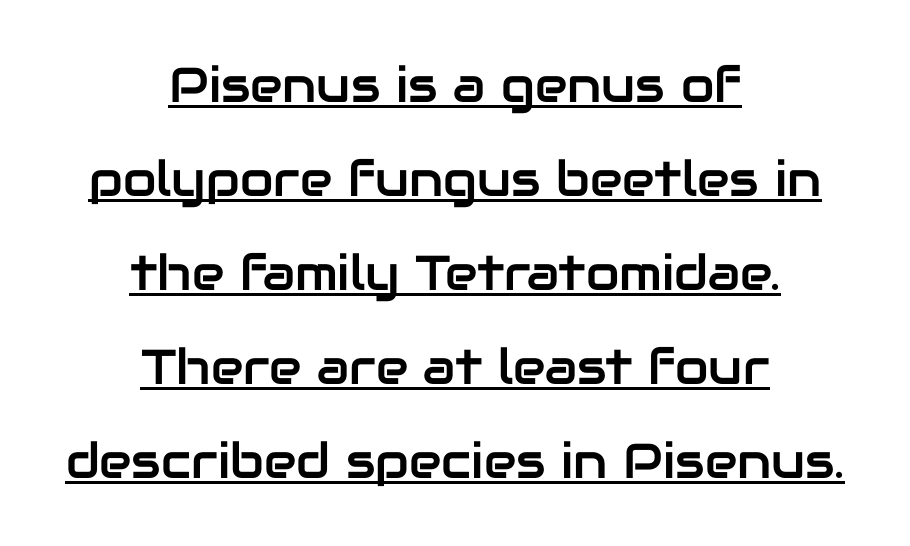
{"serif": "no", "italic": "no", "width": "normal", "stroke_contrast": "low", "x_height": "medium", "monospaced": "no", "underline": "yes", "align": "center", "line_spacing": "loose", "line_spacing_ratio": 1.92, "letter_spacing": "normal", "letter_spacing_em": 0.0, "glyph_px": 49}
